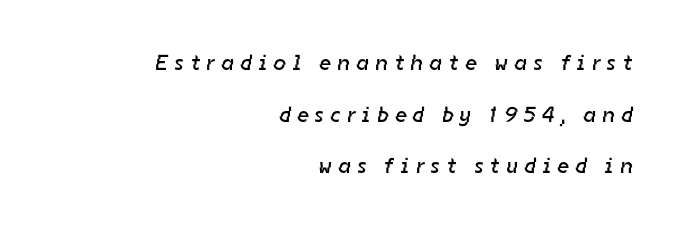
{"bold": "no", "underline": "no", "align": "right", "line_spacing": "loose", "line_spacing_ratio": 2.35, "letter_spacing": "wide", "letter_spacing_em": 0.31, "glyph_px": 22}
